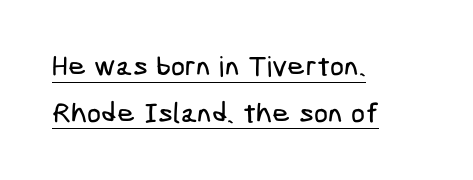
Q: Is the typeface a serif or a sans-serif typeface? A: Sans-serif.
Q: Is the text underlined? A: Yes.
Q: How is the paragraph aligned? A: Left-aligned.
Q: Is the spacing between letters normal or unusually wide? A: Normal.
Q: Is the spacing between lines tight, normal or loose? A: Normal.
Q: Width (condensed, normal, or wide)? A: Condensed.
Q: Stroke contrast? A: Low.
Q: x-height? A: Medium.
